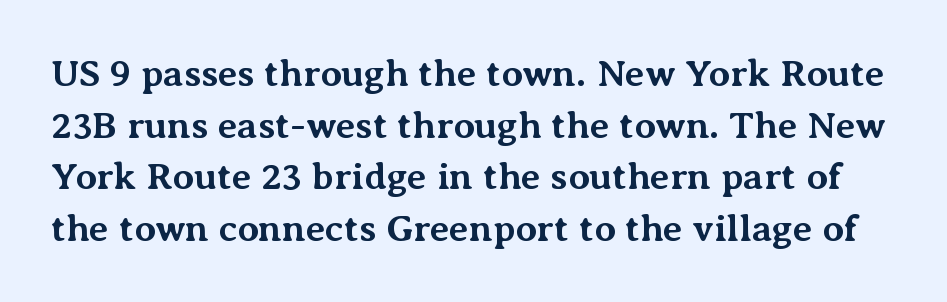
The image shows 38 px bold serif type, upright; set normal line spacing (1.36x), normal letter spacing, not underlined; medium stroke contrast and a medium x-height.
